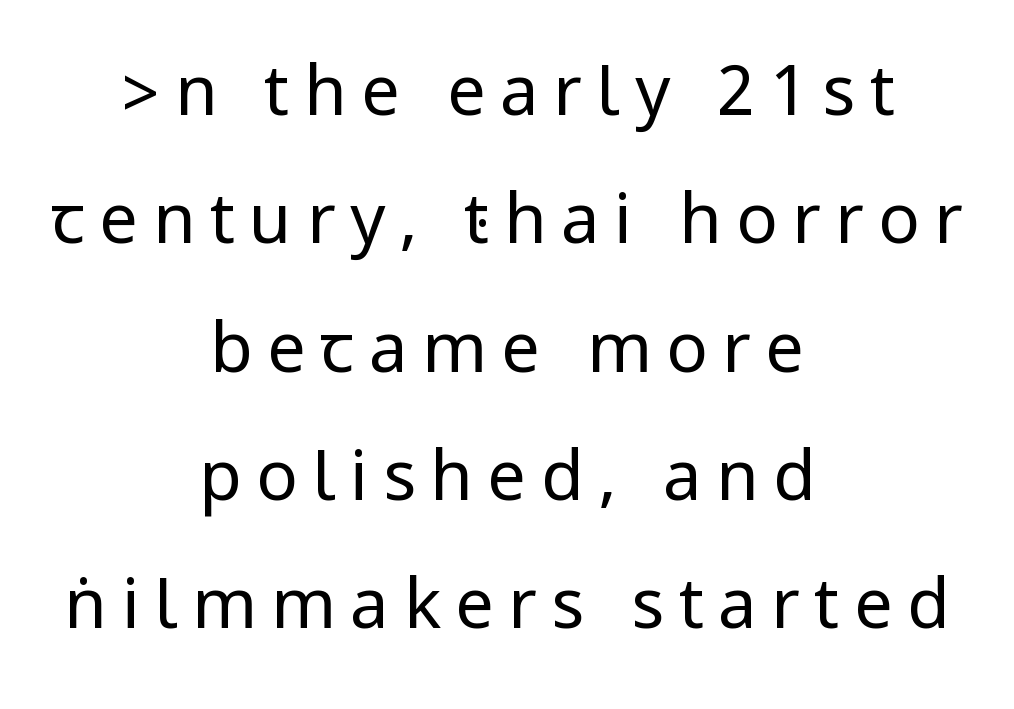
The image shows 69 px regular-weight, condensed sans-serif type, upright; set centered, line spacing 1.86x, unusually wide letter spacing (+0.21 em), not underlined; low stroke contrast.
